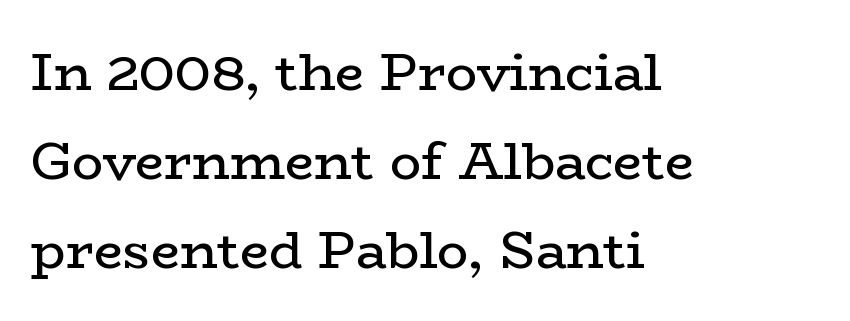
The font's upright variant was chosen for this text. The rendering uses natural spacing where letterforms have individual widths. Stroke terminals: seriffed. Clear beneath every line of the passage. Letter spacing: default. Letters have the restrained weight of plain body copy at most.
